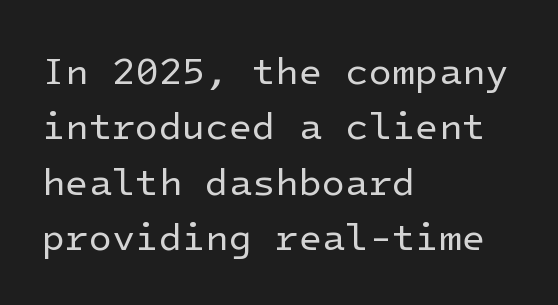
{"serif": "no", "italic": "no", "bold": "no", "weight": "regular", "width": "normal", "stroke_contrast": "low", "x_height": "medium", "underline": "no", "align": "left", "line_spacing": "normal", "line_spacing_ratio": 1.46, "letter_spacing": "normal", "letter_spacing_em": 0.0, "glyph_px": 38}
